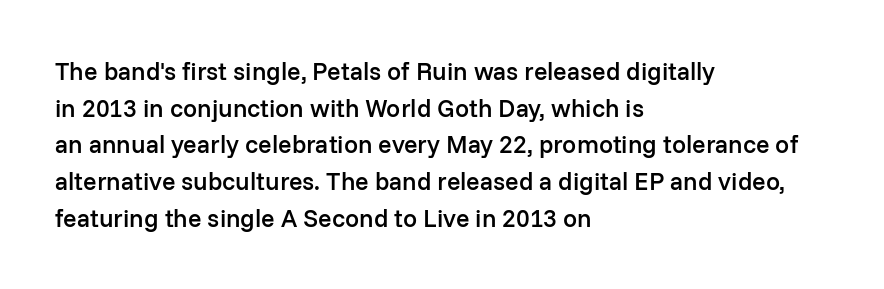
Q: Is the text bold? A: Semi-bold.
Q: Is the text italic (slanted)? A: No, it is upright.
Q: Is the text underlined? A: No.
Q: How is the paragraph aligned? A: Left-aligned.
Q: Is the spacing between letters normal or unusually wide? A: Normal.
Q: Is the spacing between lines tight, normal or loose? A: Normal.
